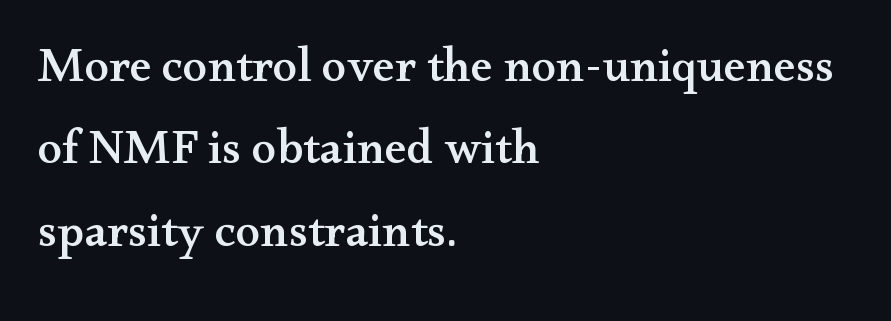
Q: Is the text italic (slanted)? A: No, it is upright.
Q: Is the typeface a serif or a sans-serif typeface? A: Serif.
Q: Is the text underlined? A: No.
Q: How is the paragraph aligned? A: Left-aligned.
Q: Is the spacing between letters normal or unusually wide? A: Normal.
Q: Is the spacing between lines tight, normal or loose? A: Normal.
Q: Width (condensed, normal, or wide)? A: Wide.
Q: Stroke contrast? A: Medium.
Q: x-height? A: Small.
Q: Monospaced? A: No.
